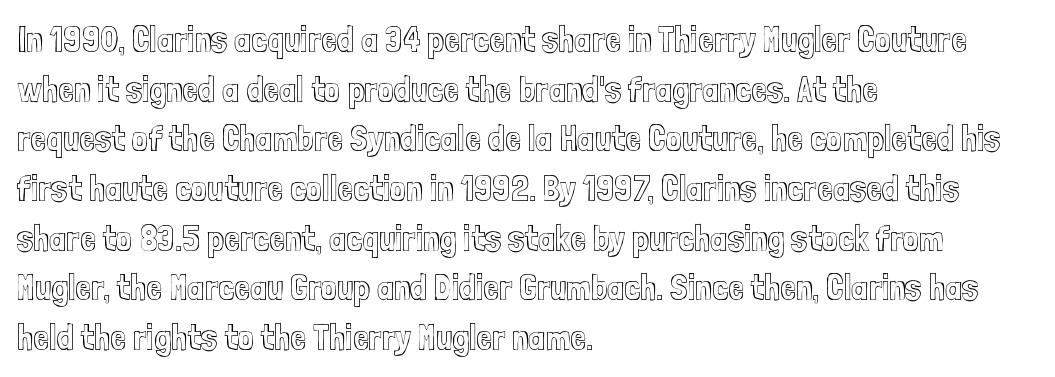
Horizontal alignment here is leftward, the default for most running prose. Each new line begins a customary step beneath the previous one. The passage shown is not underscored anywhere. A typesetter would call this proportional, since set widths differ per character. You could call the tracking neutral — neither tight nor loose.
